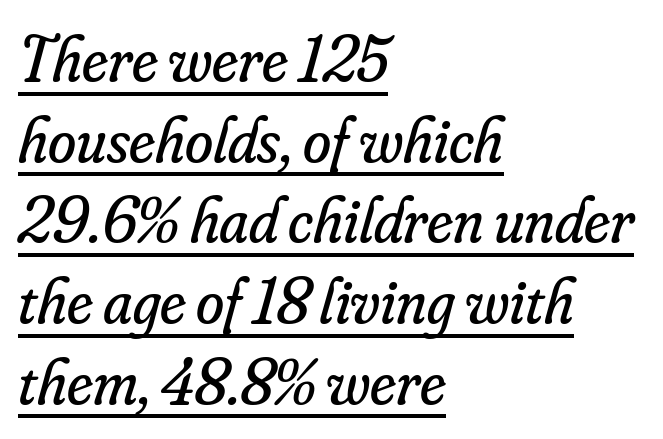
Q: Is the text bold? A: No.
Q: Is the text italic (slanted)? A: Yes, it leans right by about 16 degrees.
Q: Is the typeface a serif or a sans-serif typeface? A: Serif.
Q: Is the text underlined? A: Yes.
Q: How is the paragraph aligned? A: Left-aligned.
Q: Is the spacing between letters normal or unusually wide? A: Normal.
Q: Is the spacing between lines tight, normal or loose? A: Normal.
Q: Width (condensed, normal, or wide)? A: Normal.
Q: Stroke contrast? A: Low.
Q: x-height? A: Small.
Q: Monospaced? A: No.
